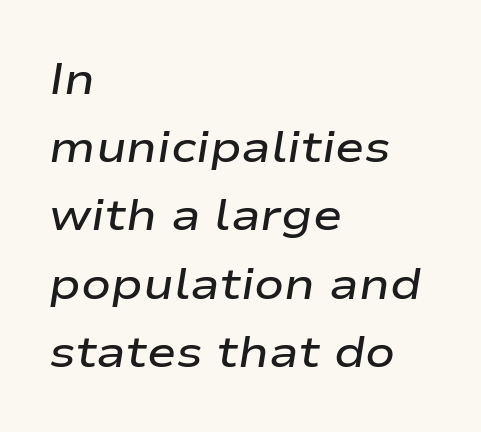
Quick note: underline off. Slant detected: the letters are inclined. The lines in this sample share a left origin and differ only in where they stop. You could not count columns in this text — the font is proportionally spaced.
